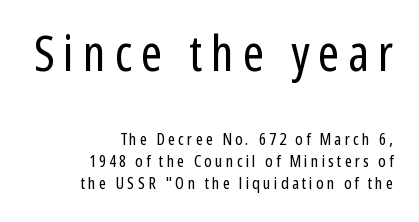
{"serif": "no", "italic": "no", "bold": "no", "weight": "regular", "width": "condensed", "stroke_contrast": "low", "x_height": "medium", "monospaced": "no", "underline": "no", "align": "right", "line_spacing": "normal", "line_spacing_ratio": 1.27, "larger_block": "first", "size_ratio": 2.94, "glyph_px": 50}
